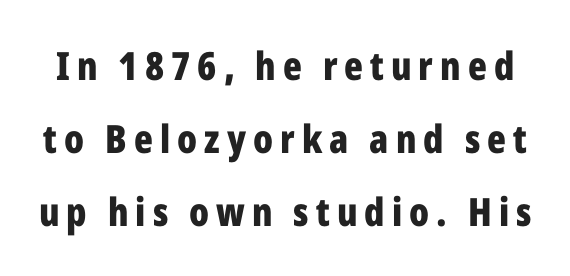
The characters look thick and weighty, a clear bold. These lines are composed in type without serifs. The letters advance in unequal steps, a hallmark of proportional type. It's the straight-up-and-down kind of type. Unmarked baselines from the first word to the last.
